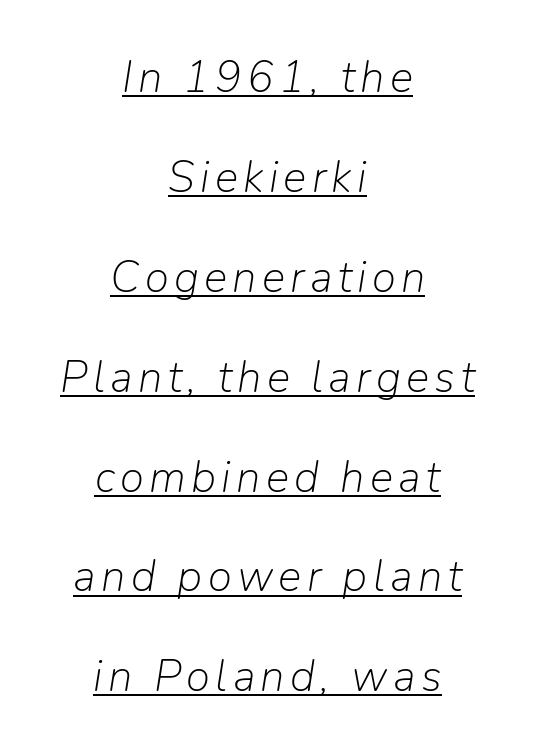
The passage shown is typed in a proportional face where columns would drift. Looks like someone drew a line under every word here. These lines are centered, leaving both edges ragged. The strokes are not fattened; the text isn't bold.
